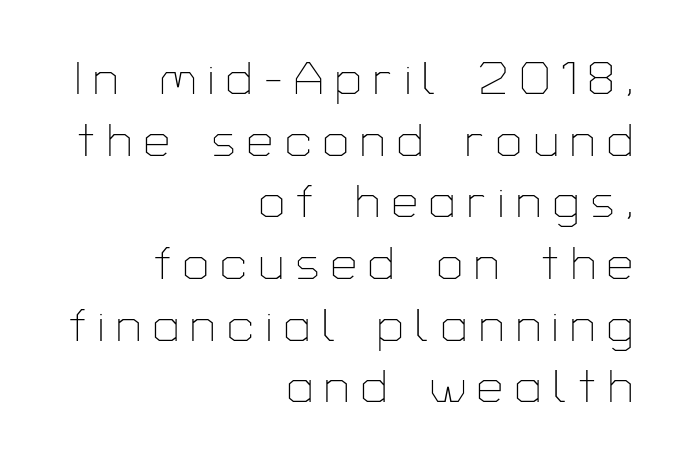
Check where the strokes stop: nothing finishes them off — pure sans. The letters advance in unequal steps, a hallmark of proportional type. The letterforms sit at book weight or below. The rendering inserts visible extra space after every character.
